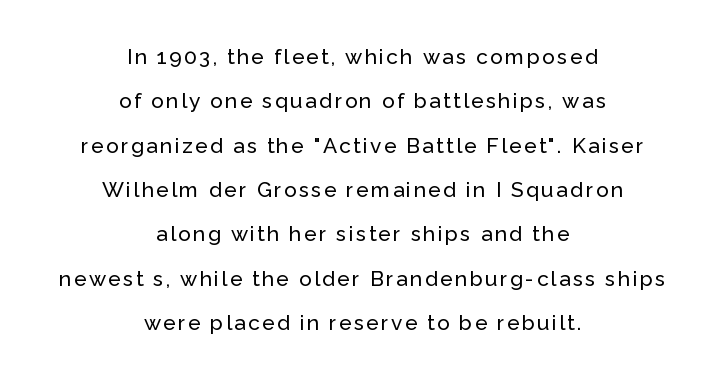
Q: Is the text italic (slanted)? A: No, it is upright.
Q: Is the text underlined? A: No.
Q: How is the paragraph aligned? A: Centered.
Q: Is the spacing between lines tight, normal or loose? A: Loose.
